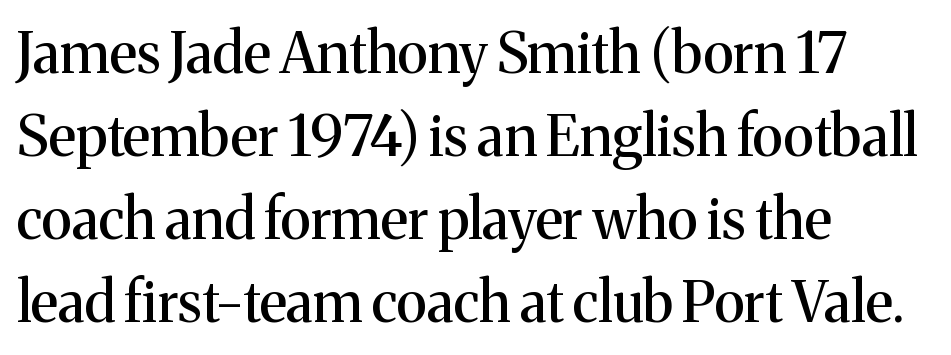
The image shows 56 px serif type, upright; set left-aligned, normal line spacing (1.48x), normal letter spacing, not underlined; medium stroke contrast and a medium x-height.
